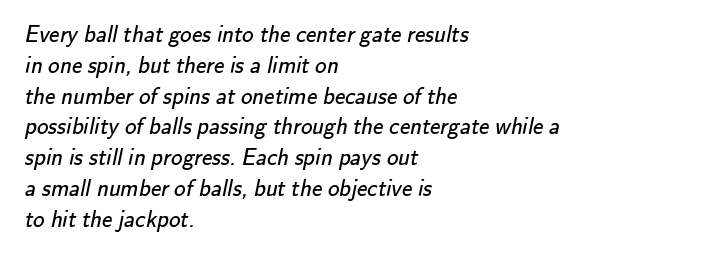
{"bold": "no", "underline": "no", "align": "left", "line_spacing": "normal", "line_spacing_ratio": 1.34, "letter_spacing": "normal", "letter_spacing_em": 0.0, "glyph_px": 23}
